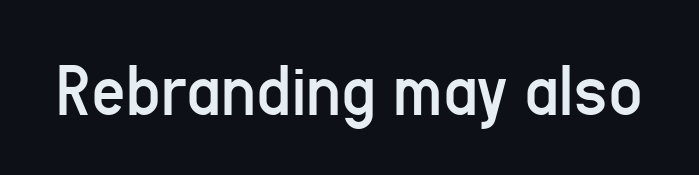
{"serif": "no", "italic": "no", "bold": "no", "weight": "regular", "width": "condensed", "stroke_contrast": "low", "x_height": "medium", "monospaced": "no", "underline": "no", "letter_spacing": "normal", "letter_spacing_em": 0.0, "glyph_px": 75}
